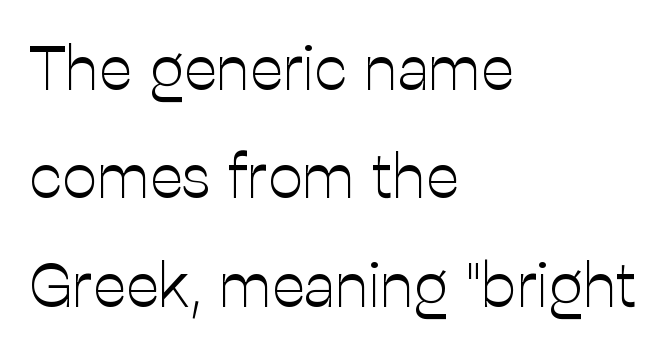
Note the varied advance widths — an 'i' is clearly narrower than an 'm'. Heft: none added — not bold. The typeface chosen for these lines omits serifs. Is there any slant? The stems are plumb. The strip under each line holds only bare page.
